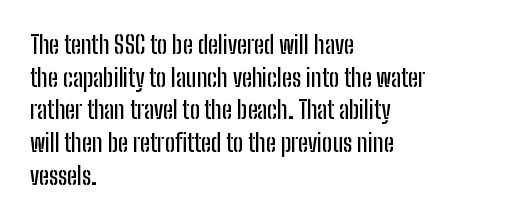
The vertical gap from one line to the next is medium. The rendering keeps characters at their native spacing. The axis of the letterforms is exactly vertical. Bare-footed words on every line. In CSS terms this would be text-align: left.
